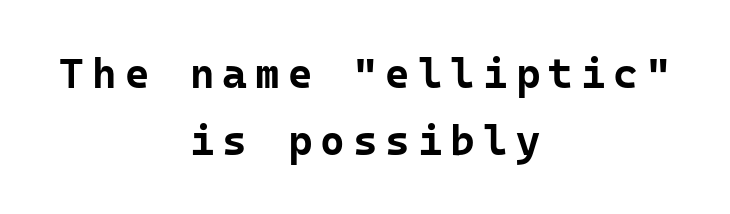
The rendering uses a moderate line-height, typical for paragraphs. Emphasis by weight is at full strength: bold. The face used here is a sans, in the tradition of grotesques and geometrics. The foot of each line stays bare and open.
